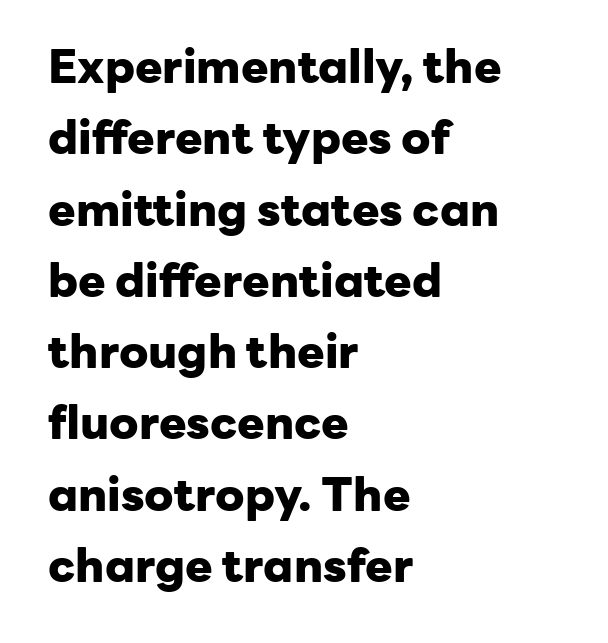
The designer went with a sans here, leaving each stem footless. The typography opts for an upright posture over an oblique one. As a designer I'd log this as weight 700, bold. The passage shown is not underscored anywhere. Note the varied advance widths — an 'i' is clearly narrower than an 'm'.
